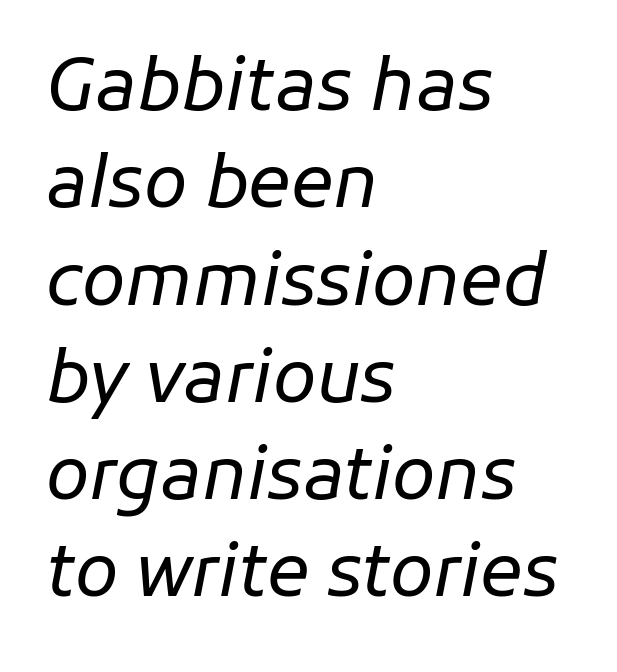
Q: Is the text bold? A: No.
Q: Is the text italic (slanted)? A: Yes, it leans right by about 11 degrees.
Q: Is the text underlined? A: No.
Q: How is the paragraph aligned? A: Left-aligned.
Q: Is the spacing between letters normal or unusually wide? A: Normal.
Q: Is the spacing between lines tight, normal or loose? A: Normal.
Q: Width (condensed, normal, or wide)? A: Normal.
Q: Stroke contrast? A: Low.
Q: x-height? A: Medium.
Q: Monospaced? A: No.
